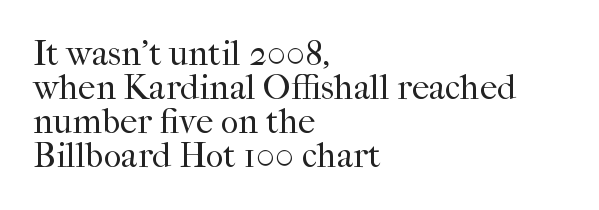
You can tell it's not italic because the verticals are truly vertical. The string is rendered with underlining switched off. The compositor pushed each line to the left boundary. Stroke mass is kept to a normal reading level or below. The line-height multiplier appears low, near solid setting.
